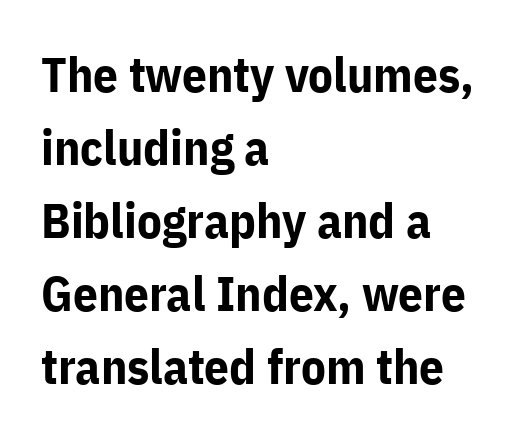
{"serif": "no", "italic": "no", "bold": "yes", "weight": "bold", "width": "normal", "stroke_contrast": "low", "x_height": "medium", "monospaced": "no", "underline": "no", "align": "left", "line_spacing": "normal", "line_spacing_ratio": 1.49, "letter_spacing": "normal", "letter_spacing_em": 0.0, "glyph_px": 49}
